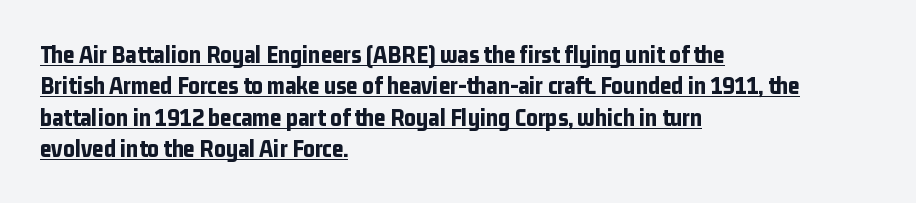
{"italic": "no", "bold": "yes", "underline": "yes", "align": "left", "line_spacing": "normal", "line_spacing_ratio": 1.26, "letter_spacing": "normal", "letter_spacing_em": 0.0, "glyph_px": 25}
